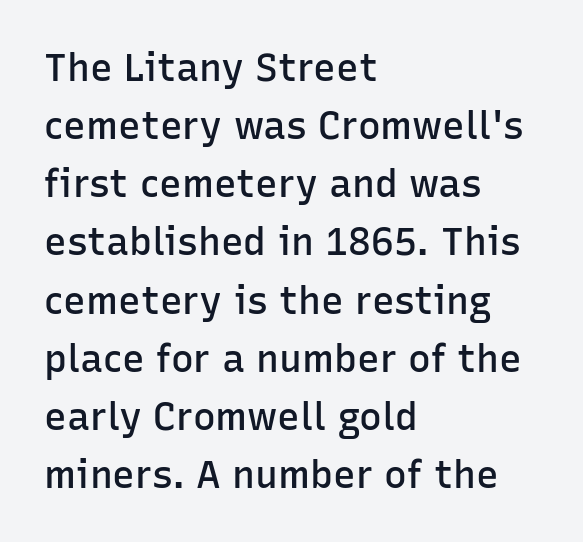
Q: Is the text bold? A: Semi-bold.
Q: Is the text italic (slanted)? A: No, it is upright.
Q: Is the typeface a serif or a sans-serif typeface? A: Sans-serif.
Q: Is the text underlined? A: No.
Q: How is the paragraph aligned? A: Left-aligned.
Q: Is the spacing between letters normal or unusually wide? A: Normal.
Q: Is the spacing between lines tight, normal or loose? A: Normal.
Q: Width (condensed, normal, or wide)? A: Normal.
Q: Stroke contrast? A: Low.
Q: x-height? A: Medium.
Q: Monospaced? A: No.
